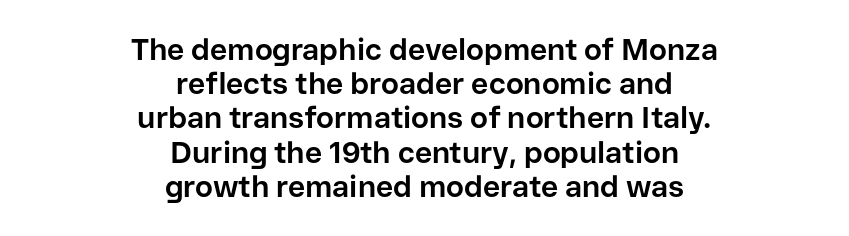
{"serif": "no", "italic": "no", "bold": "yes", "weight": "bold", "width": "normal", "stroke_contrast": "low", "x_height": "medium", "monospaced": "no", "underline": "no", "align": "center", "line_spacing": "tight", "line_spacing_ratio": 1.14, "letter_spacing": "normal", "letter_spacing_em": 0.0, "glyph_px": 30}
